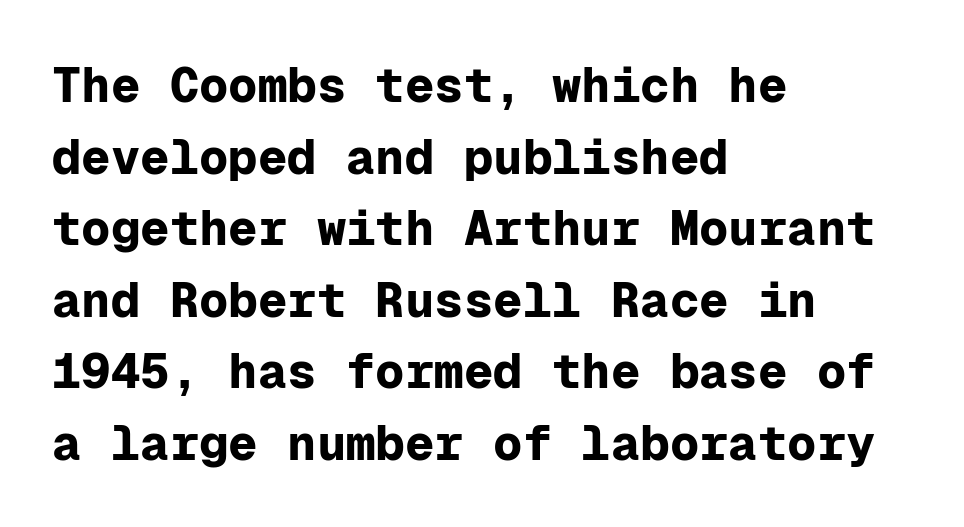
{"serif": "no", "italic": "no", "bold": "yes", "weight": "bold", "width": "normal", "stroke_contrast": "low", "x_height": "medium", "monospaced": "yes", "underline": "no", "align": "left", "line_spacing": "normal", "line_spacing_ratio": 1.46, "letter_spacing": "normal", "letter_spacing_em": 0.0, "glyph_px": 49}
